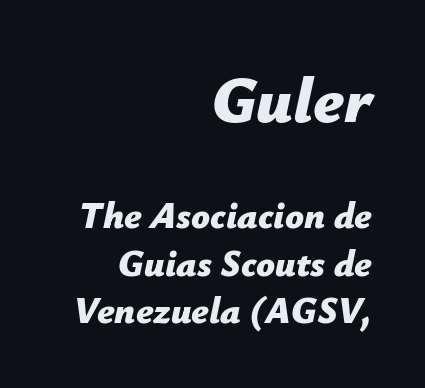
The passage shown is typed in a proportional face where columns would drift. Rows of type keep a routine distance in the vertical direction. Spacing between characters is what you'd get straight out of the box. The rag falls on the left side of this text block.
